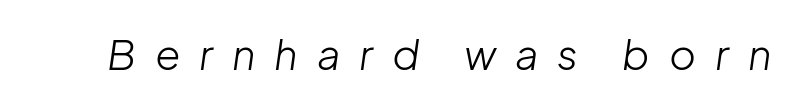
{"italic": "yes", "lean": "right", "slant_degrees": 8, "bold": "no", "weight": "light", "width": "normal", "stroke_contrast": "low", "x_height": "medium", "monospaced": "no", "underline": "no", "letter_spacing": "wide", "letter_spacing_em": 0.46, "glyph_px": 41}
